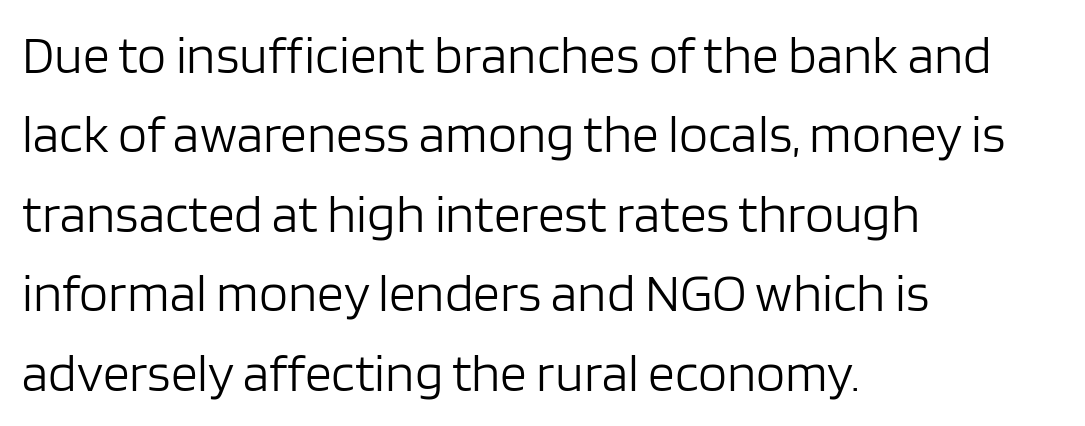
Q: Is the text bold? A: No.
Q: Is the text italic (slanted)? A: No, it is upright.
Q: Is the typeface a serif or a sans-serif typeface? A: Sans-serif.
Q: Is the text underlined? A: No.
Q: How is the paragraph aligned? A: Left-aligned.
Q: Is the spacing between letters normal or unusually wide? A: Normal.
Q: Is the spacing between lines tight, normal or loose? A: Normal.
Q: Width (condensed, normal, or wide)? A: Normal.
Q: Stroke contrast? A: Low.
Q: x-height? A: Large.
Q: Monospaced? A: No.
